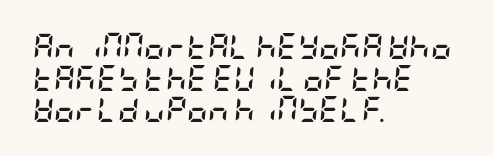
The image shows 26 px bold type, italic (leaning right); set left-aligned, line spacing 1.22x, normal letter spacing, not underlined.
